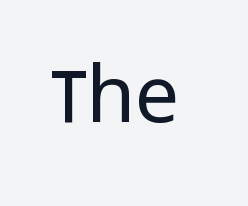
Ascenders rise straight up at ninety degrees. The space directly below the letters is spotless. What kind of face is this? One without serifs — a sans. This reads as an unemphasized weight, regular at the heaviest.
